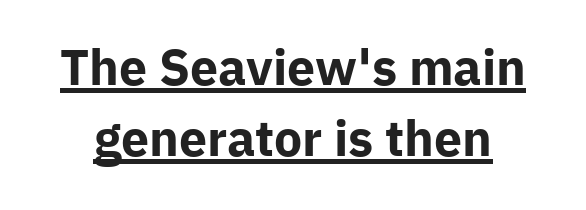
Standard letterfit; no display-style spreading of the glyphs. Leading matches the norm, producing a regular column. Underlining? Definitely there. Is this a fixed-width face? No — the glyphs have proportional, varying widths. No feet cap the strokes, marking this as sans-serif type.
